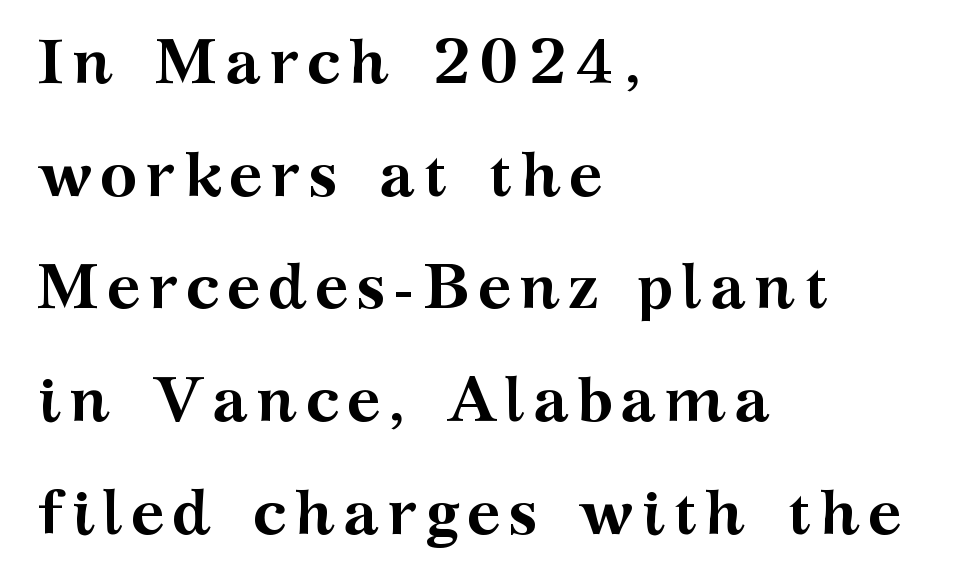
Q: Is the text bold? A: Yes.
Q: Is the text italic (slanted)? A: No, it is upright.
Q: Is the typeface a serif or a sans-serif typeface? A: Serif.
Q: Is the text underlined? A: No.
Q: How is the paragraph aligned? A: Left-aligned.
Q: Width (condensed, normal, or wide)? A: Wide.
Q: Stroke contrast? A: Medium.
Q: x-height? A: Medium.
Q: Monospaced? A: No.
